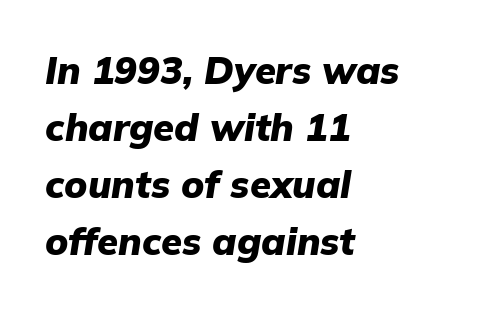
Q: Is the text bold? A: Yes.
Q: Is the text italic (slanted)? A: Yes, it leans right by about 9 degrees.
Q: Is the text underlined? A: No.
Q: How is the paragraph aligned? A: Left-aligned.
Q: Is the spacing between letters normal or unusually wide? A: Normal.
Q: Is the spacing between lines tight, normal or loose? A: Normal.
Q: Width (condensed, normal, or wide)? A: Normal.
Q: Stroke contrast? A: Low.
Q: x-height? A: Medium.
Q: Monospaced? A: No.
